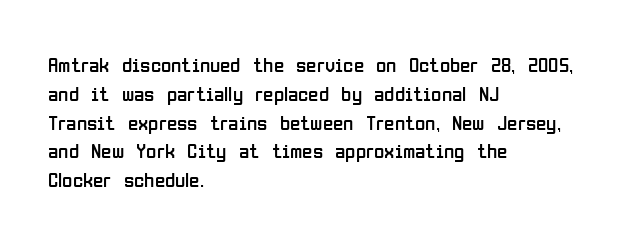
The image shows 21 px text type, upright; set left-aligned, normal line spacing (1.37x), normal letter spacing, not underlined.
